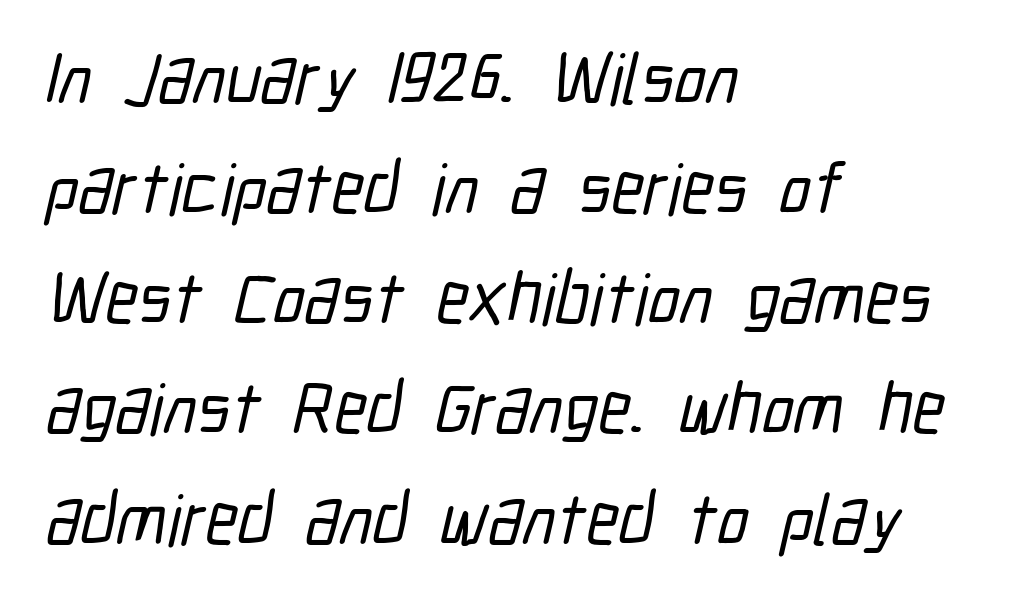
The image shows 72 px condensed sans-serif type; set left-aligned, normal line spacing (1.53x), normal letter spacing, not underlined; low stroke contrast and a medium x-height.
